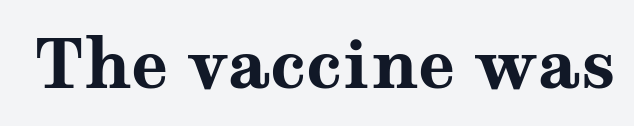
{"serif": "yes", "italic": "no", "bold": "yes", "weight": "bold", "width": "wide", "stroke_contrast": "medium", "x_height": "medium", "monospaced": "no", "underline": "no", "letter_spacing": "normal", "letter_spacing_em": 0.0, "glyph_px": 68}
